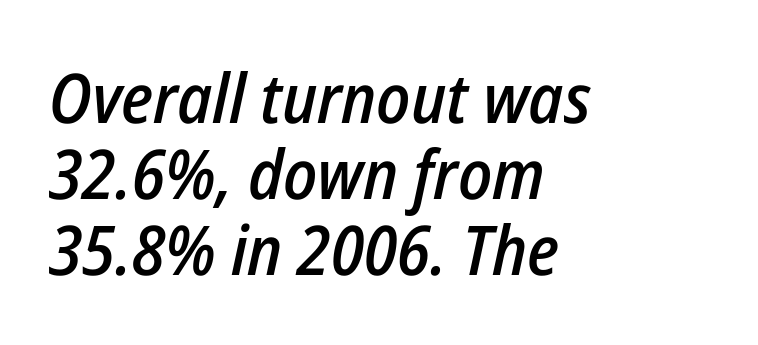
Q: Is the text bold? A: Semi-bold.
Q: Is the text italic (slanted)? A: Yes, it leans right by about 12 degrees.
Q: Is the text underlined? A: No.
Q: How is the paragraph aligned? A: Left-aligned.
Q: Is the spacing between letters normal or unusually wide? A: Normal.
Q: Is the spacing between lines tight, normal or loose? A: Tight.
Q: Width (condensed, normal, or wide)? A: Condensed.
Q: Stroke contrast? A: Low.
Q: x-height? A: Medium.
Q: Monospaced? A: No.
